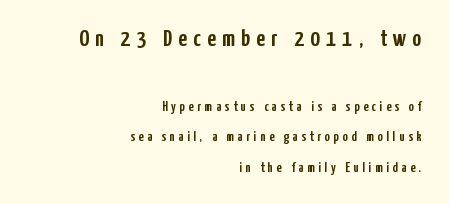
The image shows 24 px text type, upright; set right-aligned, loose line spacing (2.19x), unusually wide letter spacing (+0.27 em), not underlined; the first (top) block is 1.71x larger.
